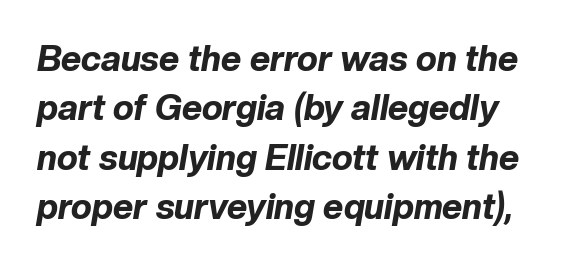
{"italic": "yes", "lean": "right", "slant_degrees": 10, "bold": "yes", "weight": "bold", "width": "normal", "stroke_contrast": "low", "x_height": "medium", "monospaced": "no", "underline": "no", "line_spacing": "normal", "line_spacing_ratio": 1.41, "letter_spacing": "normal", "letter_spacing_em": 0.0, "glyph_px": 35}
